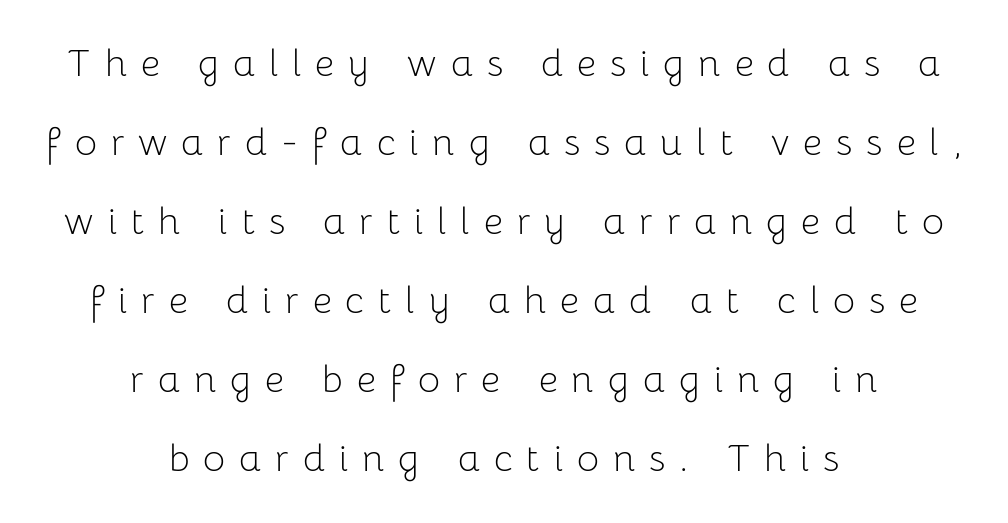
Vertical strokes here are truly vertical. The vertical gap from one line to the next is large. Do the characters align in a grid? No, the font is proportional. The whitespace from short lines is split evenly between both sides. Each word looks stretched out because of the extra space between its letters.
